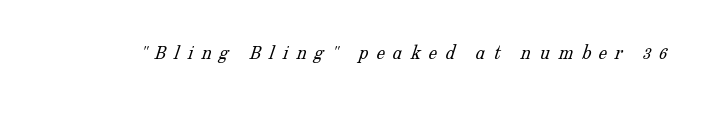
{"bold": "no", "underline": "no", "letter_spacing": "wide", "letter_spacing_em": 0.39, "glyph_px": 21}
